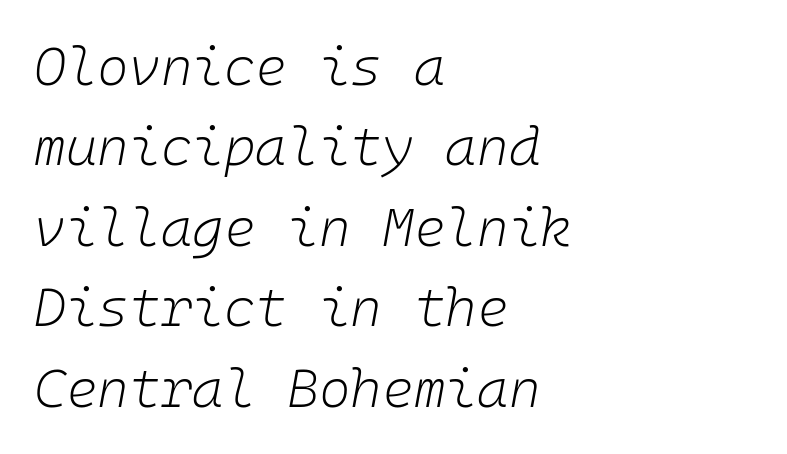
Unmarked baselines from the first word to the last. Interline gaps are of average width in this sample. On a weight scale, this lands at 450 or below. When letters slant like this, we call the style italic. Tracking here is standard; glyphs follow each other at the usual distance.
